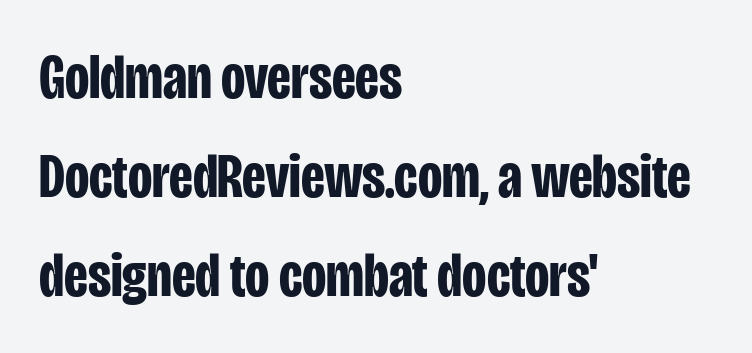
{"serif": "no", "italic": "no", "bold": "yes", "weight": "bold", "width": "condensed", "stroke_contrast": "low", "x_height": "large", "monospaced": "no", "underline": "no", "align": "left", "line_spacing": "normal", "line_spacing_ratio": 1.57, "letter_spacing": "normal", "letter_spacing_em": 0.0, "glyph_px": 63}
